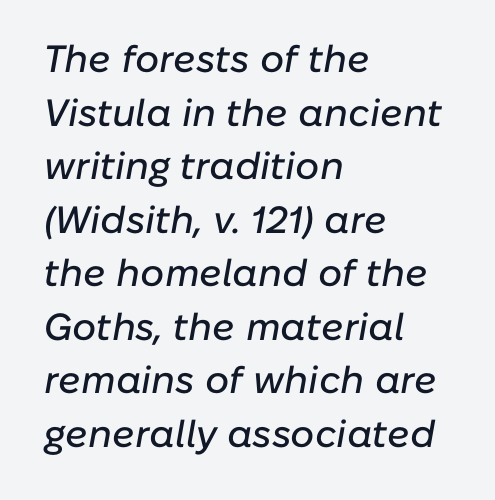
{"italic": "yes", "lean": "right", "slant_degrees": 10, "width": "normal", "stroke_contrast": "low", "x_height": "medium", "monospaced": "no", "underline": "no", "align": "left", "line_spacing": "normal", "line_spacing_ratio": 1.41, "letter_spacing": "normal", "letter_spacing_em": 0.0, "glyph_px": 38}
